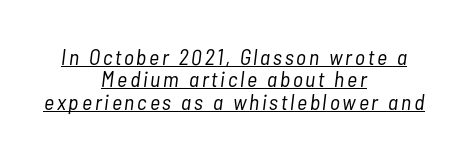
The image shows 22 px text type, italic (leaning right); set centered, tight line spacing (1.02x), underlined.
